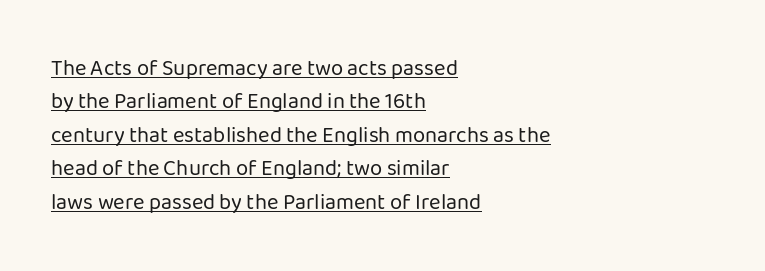
The image shows 22 px text type, upright; set left-aligned, normal line spacing (1.52x), normal letter spacing, underlined.
